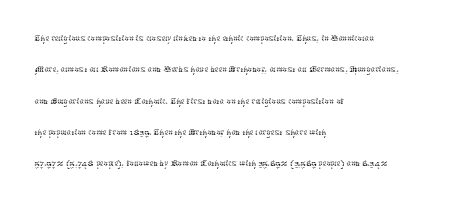
Ordinary non-slanted type is in use. Honestly, the row spacing looks completely unremarkable. These lines keep a tight, regular rhythm from letter to letter. These lines stack with their left ends in a neat column.
